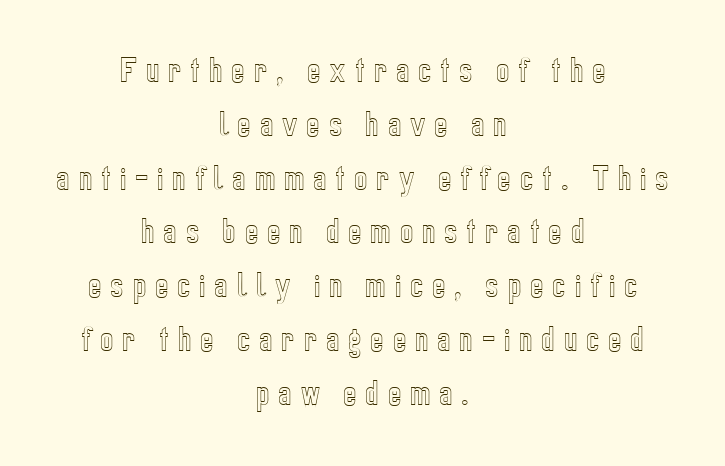
The tracking reads as deliberately expanded to a designer's eye. The rendering positions every line midway between the sides. Ordinary non-slanted type is in use. Just letters on the line, the space beneath them empty. Here the designer chose a conventional face with non-uniform glyph widths. This block would shrink considerably if given ordinary leading; it's expanded now.
